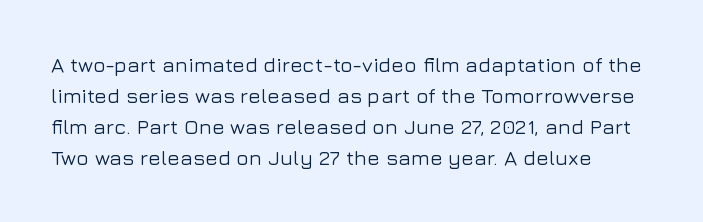
{"italic": "no", "underline": "no", "align": "left", "line_spacing": "normal", "line_spacing_ratio": 1.48, "letter_spacing": "normal", "letter_spacing_em": 0.0, "glyph_px": 21}
